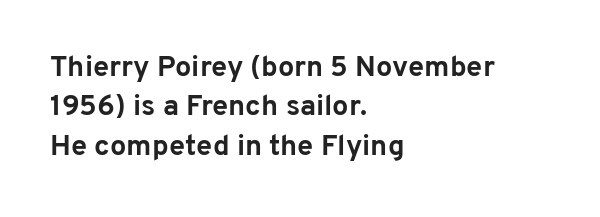
The image shows 29 px bold sans-serif type, upright; set left-aligned, normal line spacing (1.36x), normal letter spacing, not underlined; low stroke contrast and a medium x-height.
